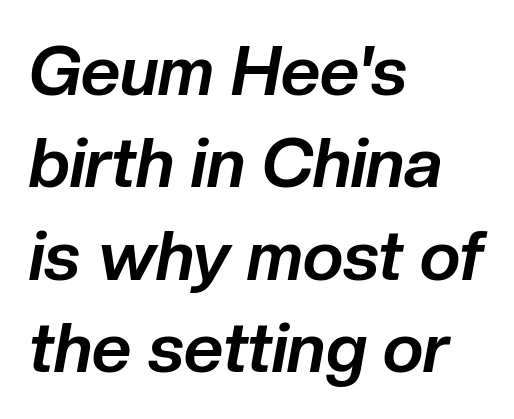
Q: Is the text bold? A: Yes.
Q: Is the text italic (slanted)? A: Yes, it leans right by about 10 degrees.
Q: Is the text underlined? A: No.
Q: How is the paragraph aligned? A: Left-aligned.
Q: Is the spacing between letters normal or unusually wide? A: Normal.
Q: Is the spacing between lines tight, normal or loose? A: Normal.
Q: Width (condensed, normal, or wide)? A: Normal.
Q: Stroke contrast? A: Low.
Q: x-height? A: Medium.
Q: Monospaced? A: No.
